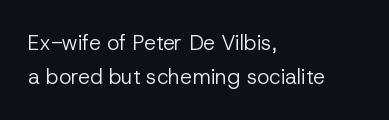
Leading: standard. Think standard paragraph weight, or any step lighter than that. The lines in this sample share a left origin and differ only in where they stop. Posture: vertical.
